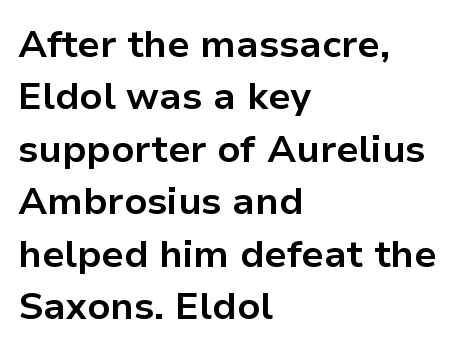
The image shows 38 px bold sans-serif type, upright; set left-aligned, normal line spacing (1.38x), normal letter spacing, not underlined; low stroke contrast and a medium x-height.
